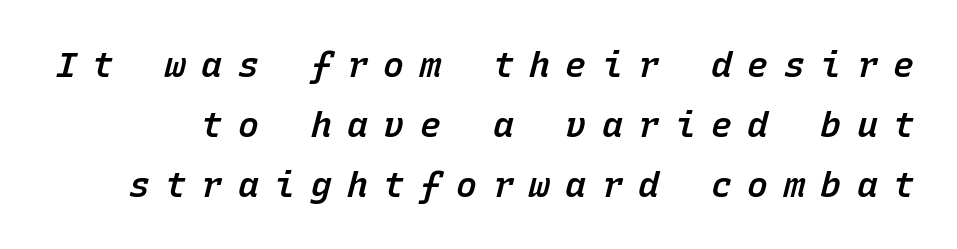
Q: Is the text bold? A: Semi-bold.
Q: Is the text italic (slanted)? A: Yes, it leans right by about 15 degrees.
Q: Is the text underlined? A: No.
Q: Is the spacing between letters normal or unusually wide? A: Unusually wide.
Q: Width (condensed, normal, or wide)? A: Normal.
Q: Stroke contrast? A: Low.
Q: x-height? A: Medium.
Q: Monospaced? A: Yes.
